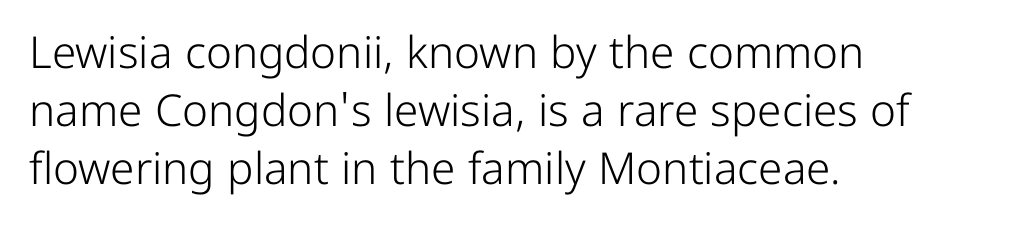
The image shows 44 px light sans-serif type, upright; set left-aligned, normal line spacing (1.32x), normal letter spacing, not underlined; low stroke contrast and a medium x-height.
